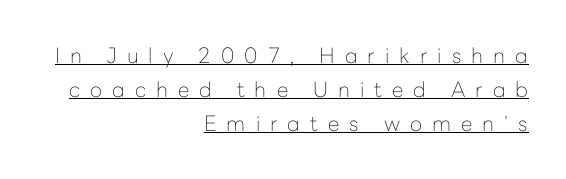
Q: Is the text bold? A: No.
Q: Is the text italic (slanted)? A: No, it is upright.
Q: Is the text underlined? A: Yes.
Q: How is the paragraph aligned? A: Right-aligned.
Q: Is the spacing between letters normal or unusually wide? A: Unusually wide.
Q: Is the spacing between lines tight, normal or loose? A: Normal.
